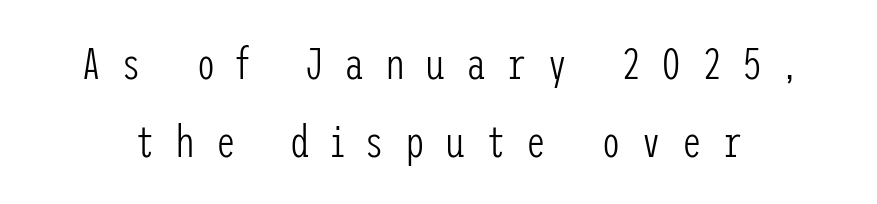
Nobody drew a line under any word here. Short note: letters widely spaced. The lettering holds an erect, upright posture throughout. Look at the bottom of the vertical strokes: they stop flat, with no serifs. These glyphs show unthickened strokes, regular width or finer.
